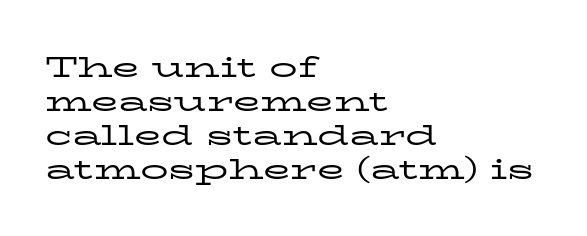
Stem width sits at or under what a default text font uses. Are there feet on the stems? There are — it's a serif. You could not count columns in this text — the font is proportionally spaced. Tall strokes in this sample are plumb rather than angled.
